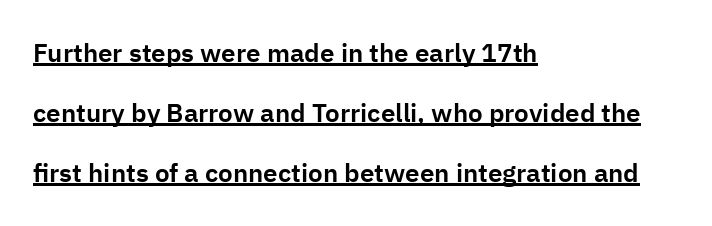
The image shows 26 px text type, upright; set left-aligned, loose line spacing (2.3x), normal letter spacing, underlined.
